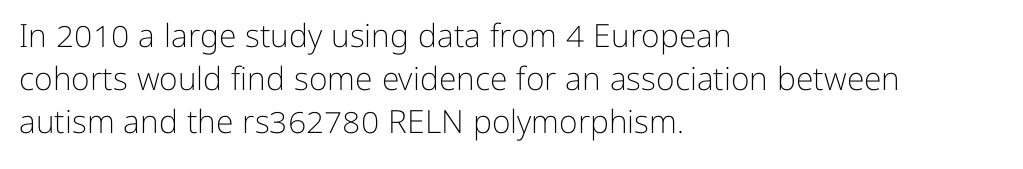
The image shows 32 px light sans-serif type, upright; set left-aligned, normal line spacing (1.35x), normal letter spacing, not underlined; low stroke contrast and a medium x-height.
